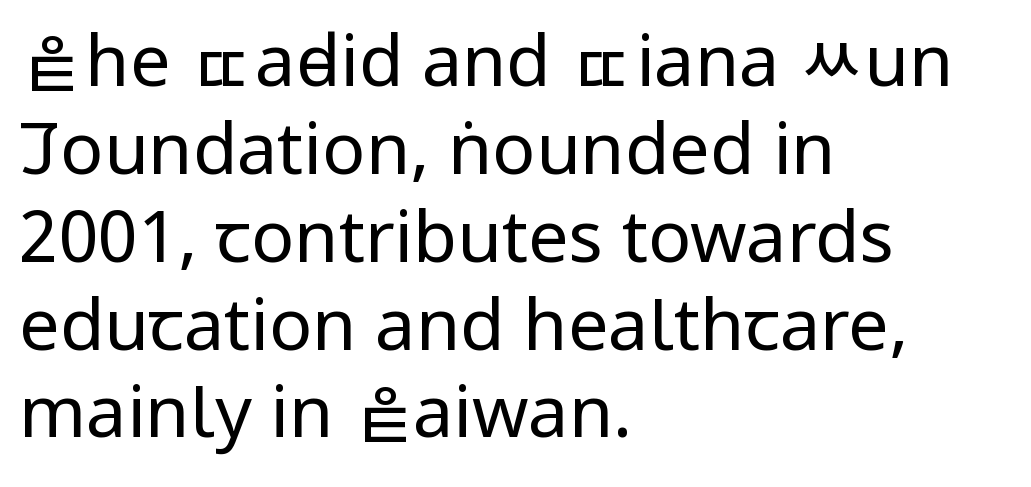
The image shows 72 px regular-weight, condensed sans-serif type, upright; set left-aligned, line spacing 1.22x, normal letter spacing, not underlined; low stroke contrast and a large x-height.
